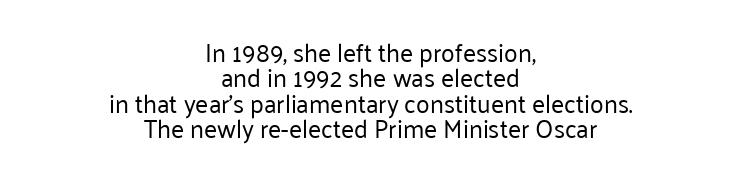
{"italic": "no", "bold": "no", "underline": "no", "align": "center", "line_spacing": "tight", "line_spacing_ratio": 1.02, "letter_spacing": "normal", "letter_spacing_em": 0.0, "glyph_px": 25}
